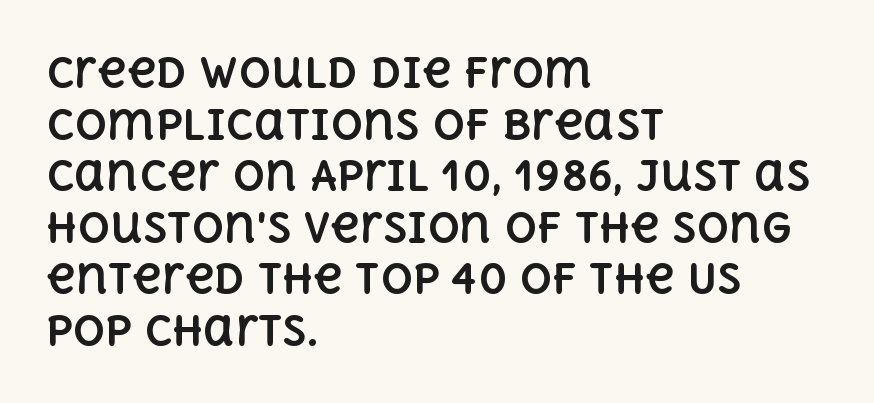
Q: Is the text bold? A: Yes.
Q: Is the text italic (slanted)? A: No, it is upright.
Q: Is the text underlined? A: No.
Q: How is the paragraph aligned? A: Left-aligned.
Q: Is the spacing between letters normal or unusually wide? A: Normal.
Q: Is the spacing between lines tight, normal or loose? A: Normal.
Q: Width (condensed, normal, or wide)? A: Normal.
Q: x-height? A: Large.
Q: Monospaced? A: No.
